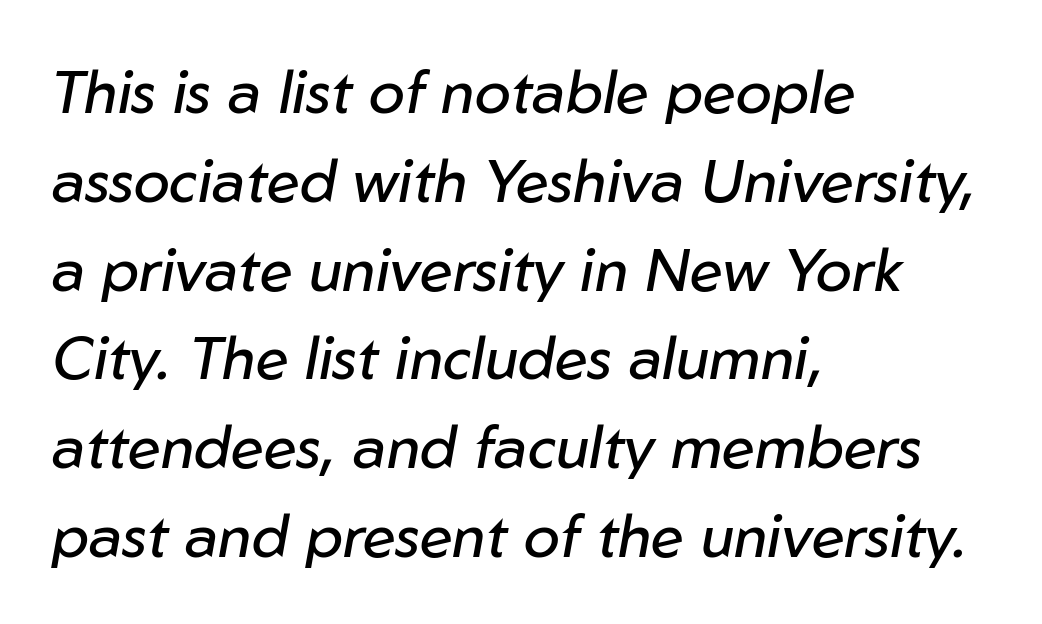
The image shows 60 px regular-weight type, italic (leaning right); set left-aligned, normal line spacing (1.48x), normal letter spacing, not underlined; low stroke contrast and a medium x-height.
